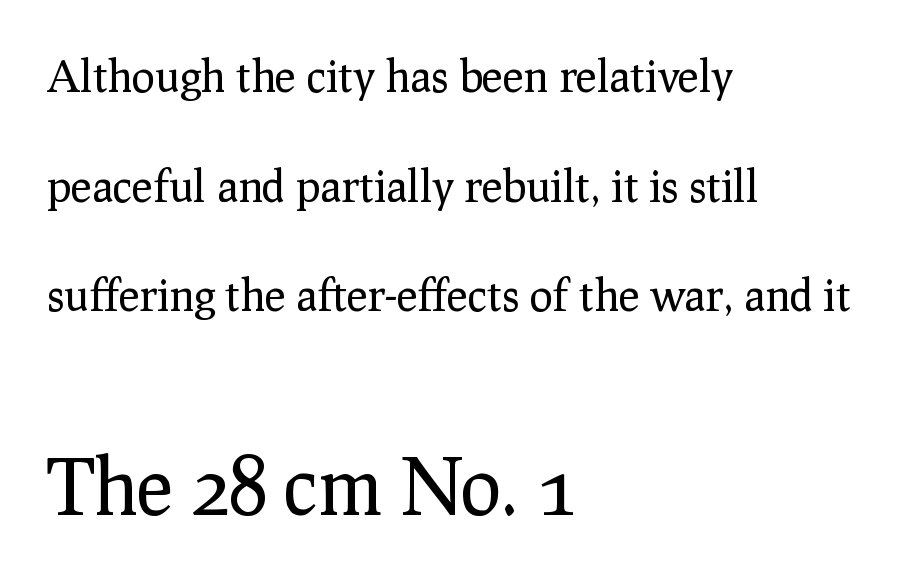
{"serif": "yes", "italic": "no", "bold": "no", "weight": "regular", "width": "normal", "stroke_contrast": "low", "x_height": "medium", "monospaced": "no", "underline": "no", "align": "left", "line_spacing": "loose", "line_spacing_ratio": 2.49, "letter_spacing": "normal", "letter_spacing_em": 0.0, "larger_block": "second", "size_ratio": 1.75, "glyph_px": 77}
